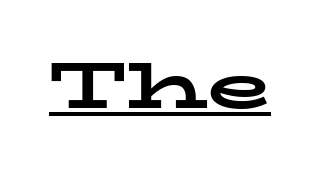
{"serif": "yes", "italic": "no", "bold": "yes", "weight": "bold", "width": "wide", "stroke_contrast": "low", "x_height": "medium", "monospaced": "no", "underline": "yes", "letter_spacing": "normal", "letter_spacing_em": 0.0, "glyph_px": 66}
